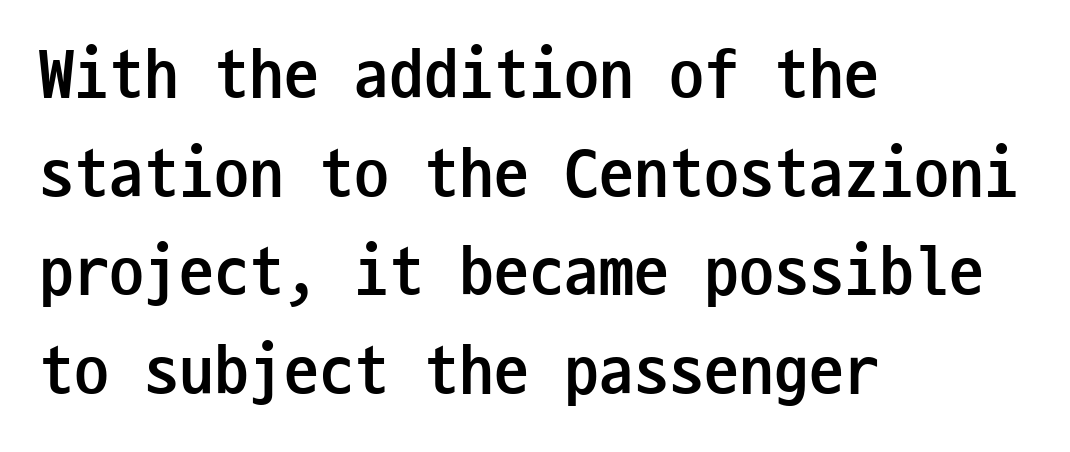
Q: Is the text bold? A: Yes.
Q: Is the text italic (slanted)? A: No, it is upright.
Q: Is the typeface a serif or a sans-serif typeface? A: Sans-serif.
Q: Is the text underlined? A: No.
Q: How is the paragraph aligned? A: Left-aligned.
Q: Is the spacing between letters normal or unusually wide? A: Normal.
Q: Is the spacing between lines tight, normal or loose? A: Normal.
Q: Width (condensed, normal, or wide)? A: Condensed.
Q: Stroke contrast? A: Low.
Q: x-height? A: Medium.
Q: Monospaced? A: Yes.
